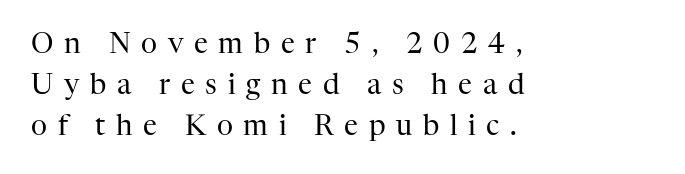
{"serif": "yes", "italic": "no", "bold": "no", "weight": "regular", "width": "normal", "stroke_contrast": "high", "x_height": "medium", "monospaced": "no", "underline": "no", "align": "left", "line_spacing": "normal", "line_spacing_ratio": 1.47, "letter_spacing": "wide", "letter_spacing_em": 0.38, "glyph_px": 28}
